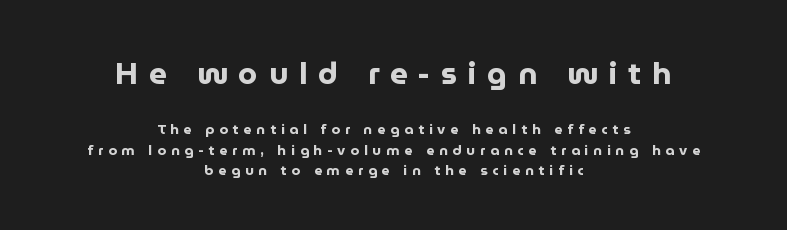
{"serif": "no", "italic": "no", "bold": "yes", "weight": "bold", "width": "normal", "stroke_contrast": "low", "x_height": "medium", "monospaced": "no", "underline": "no", "align": "center", "line_spacing": "normal", "line_spacing_ratio": 1.44, "letter_spacing": "wide", "letter_spacing_em": 0.35, "larger_block": "first", "size_ratio": 2.21, "glyph_px": 31}
